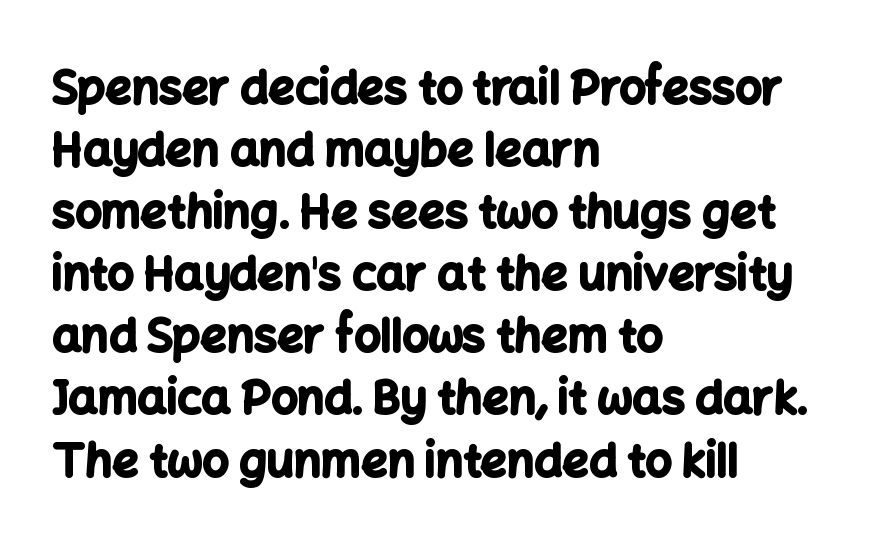
Q: Is the text bold? A: Yes.
Q: Is the text italic (slanted)? A: No, it is upright.
Q: Is the typeface a serif or a sans-serif typeface? A: Sans-serif.
Q: Is the text underlined? A: No.
Q: How is the paragraph aligned? A: Left-aligned.
Q: Is the spacing between letters normal or unusually wide? A: Normal.
Q: Is the spacing between lines tight, normal or loose? A: Normal.
Q: Width (condensed, normal, or wide)? A: Normal.
Q: Stroke contrast? A: Low.
Q: x-height? A: Medium.
Q: Monospaced? A: No.
